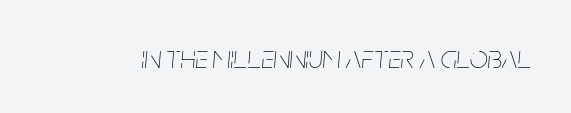
The image shows 32 px thin, condensed type, italic (leaning right); set normal letter spacing, not underlined; low stroke contrast and a large x-height.
